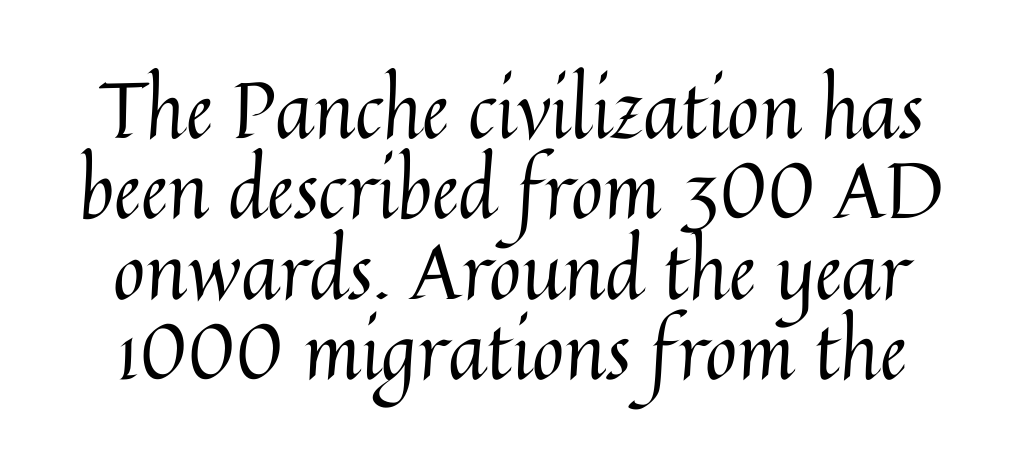
The image shows 78 px regular-weight type; set tight line spacing (1.03x), normal letter spacing, not underlined; medium stroke contrast and a medium x-height.
